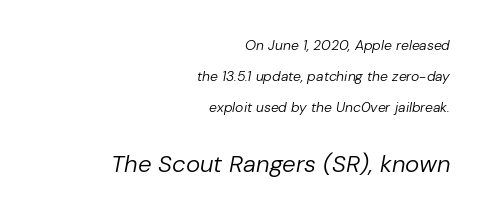
Q: Is the text bold? A: No.
Q: Is the text italic (slanted)? A: Yes, it leans right by about 10 degrees.
Q: Is the text underlined? A: No.
Q: How is the paragraph aligned? A: Right-aligned.
Q: Is the spacing between letters normal or unusually wide? A: Normal.
Q: Is the spacing between lines tight, normal or loose? A: Loose.
Q: Which block of text is set in a larger size, the first (top) or the second (bottom)? A: The second (bottom) one.
